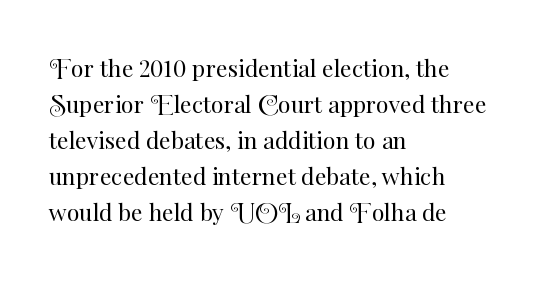
{"italic": "no", "bold": "no", "underline": "no", "align": "left", "line_spacing": "normal", "line_spacing_ratio": 1.57, "letter_spacing": "normal", "letter_spacing_em": 0.0, "glyph_px": 23}
